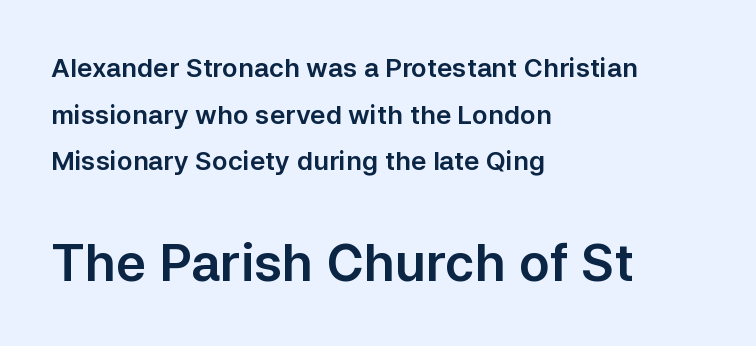
The lines are quadded left. Style check: upright. You could call the tracking neutral — neither tight nor loose. The strip under each line holds only bare page.
